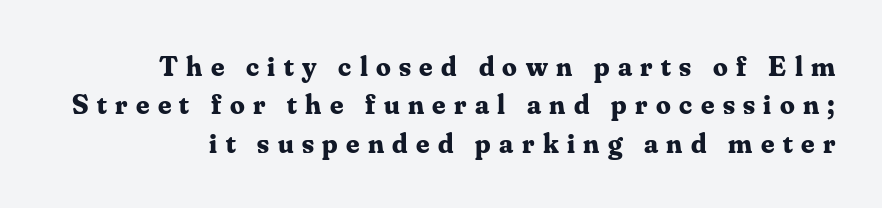
The image shows 29 px bold serif type, upright; set normal line spacing (1.32x), unusually wide letter spacing (+0.29 em), not underlined; medium stroke contrast and a small x-height.
